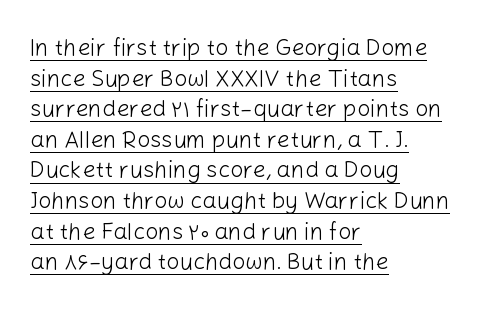
{"italic": "no", "bold": "no", "underline": "yes", "align": "left", "line_spacing": "normal", "line_spacing_ratio": 1.33, "letter_spacing": "normal", "letter_spacing_em": 0.0, "glyph_px": 23}
